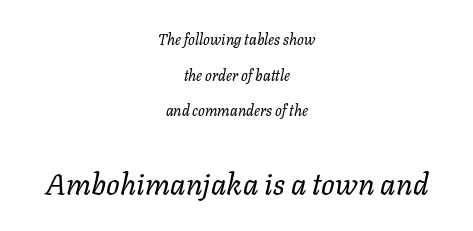
Observe the lean: these are italic letterforms. Honestly, the letter spacing is just normal — you wouldn't notice it. The line-height multiplier appears high, well above default. A bare baseline throughout the passage. Top chunk: small. Bottom chunk: large.
